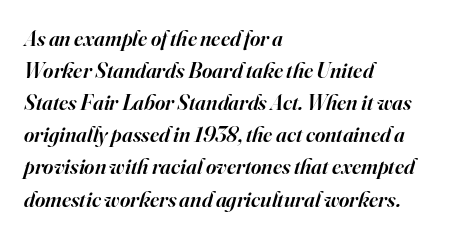
{"italic": "yes", "lean": "right", "slant_degrees": 16, "bold": "semi", "underline": "no", "align": "left", "line_spacing": "normal", "line_spacing_ratio": 1.46, "letter_spacing": "normal", "letter_spacing_em": 0.0, "glyph_px": 22}
